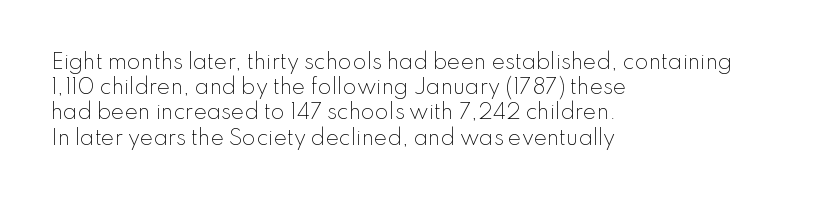
Q: Is the text bold? A: No.
Q: Is the text italic (slanted)? A: No, it is upright.
Q: Is the text underlined? A: No.
Q: How is the paragraph aligned? A: Left-aligned.
Q: Is the spacing between letters normal or unusually wide? A: Normal.
Q: Is the spacing between lines tight, normal or loose? A: Normal.
